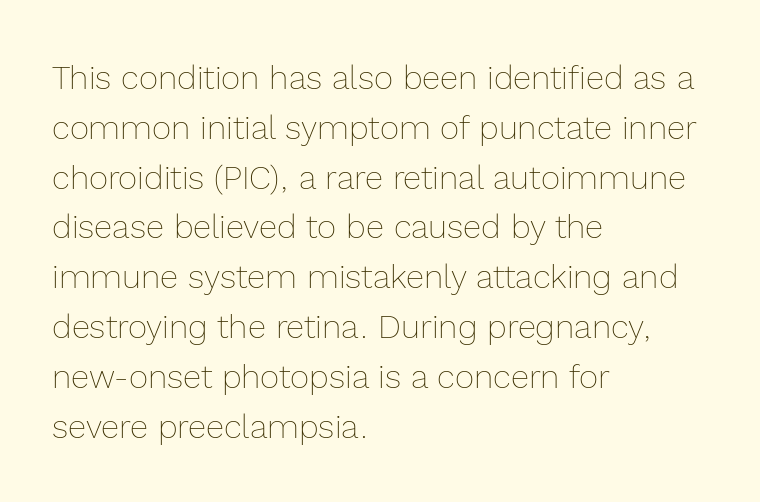
{"italic": "no", "bold": "no", "weight": "thin", "width": "normal", "x_height": "medium", "monospaced": "no", "underline": "no", "align": "left", "line_spacing": "normal", "line_spacing_ratio": 1.51, "letter_spacing": "normal", "letter_spacing_em": 0.0, "glyph_px": 33}
